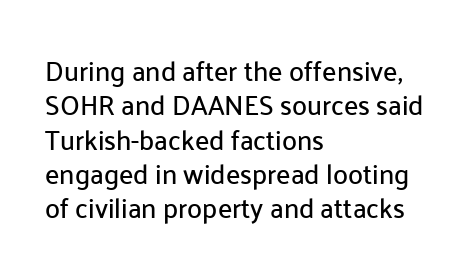
Q: Is the text italic (slanted)? A: No, it is upright.
Q: Is the text underlined? A: No.
Q: How is the paragraph aligned? A: Left-aligned.
Q: Is the spacing between letters normal or unusually wide? A: Normal.
Q: Is the spacing between lines tight, normal or loose? A: Normal.
